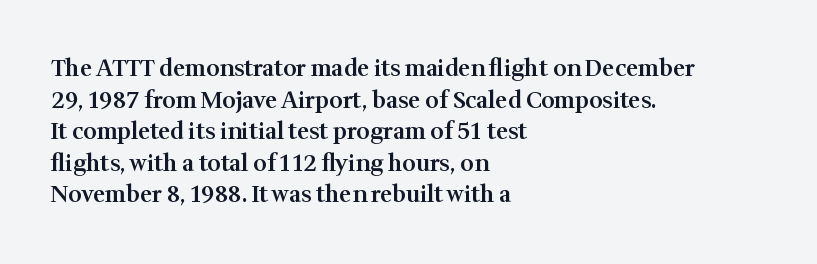
Q: Is the text bold? A: Semi-bold.
Q: Is the text italic (slanted)? A: No, it is upright.
Q: Is the text underlined? A: No.
Q: How is the paragraph aligned? A: Left-aligned.
Q: Is the spacing between letters normal or unusually wide? A: Normal.
Q: Is the spacing between lines tight, normal or loose? A: Normal.
